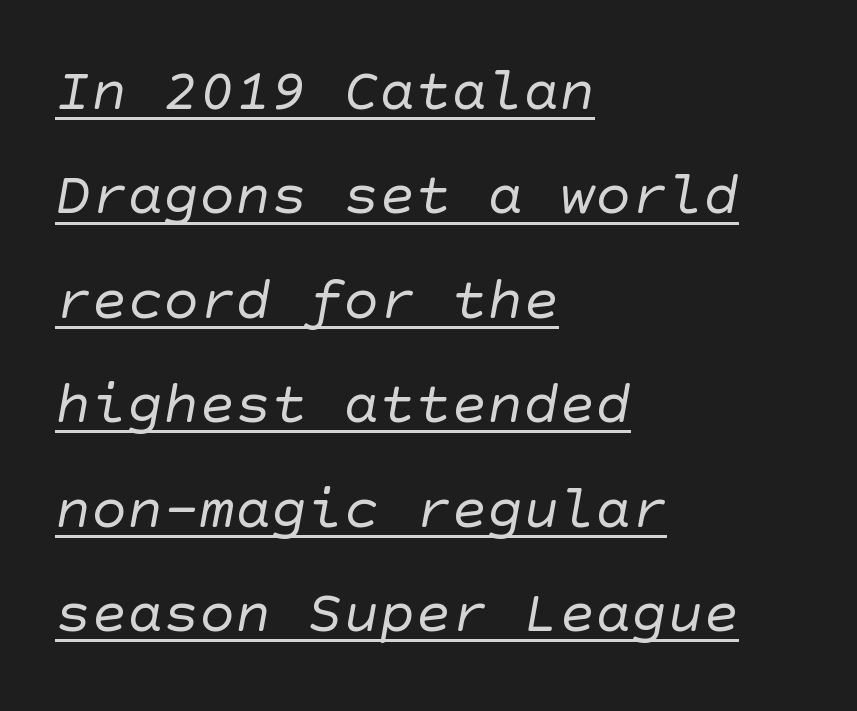
Has an underline been added? It has. The strokes are not fattened; the text isn't bold. Short note: letters normally spaced. The text block is weighted toward the left margin, trailing off unevenly rightward. In terms of letterform style, serifs are entirely absent.
